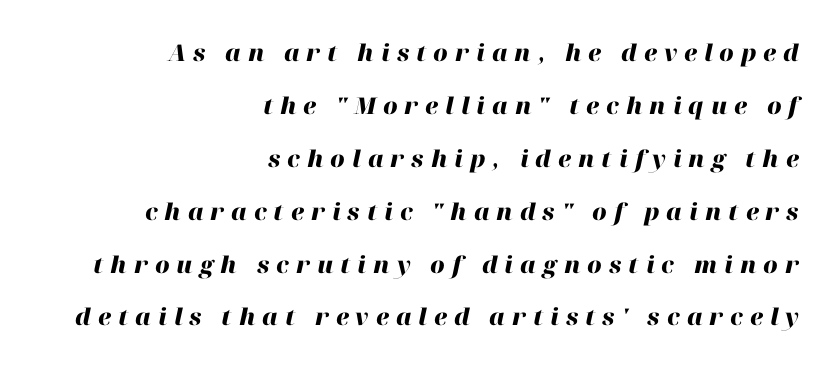
{"italic": "yes", "lean": "right", "slant_degrees": 12, "bold": "yes", "underline": "no", "align": "right", "line_spacing": "loose", "line_spacing_ratio": 2.3, "letter_spacing": "wide", "letter_spacing_em": 0.3, "glyph_px": 23}
